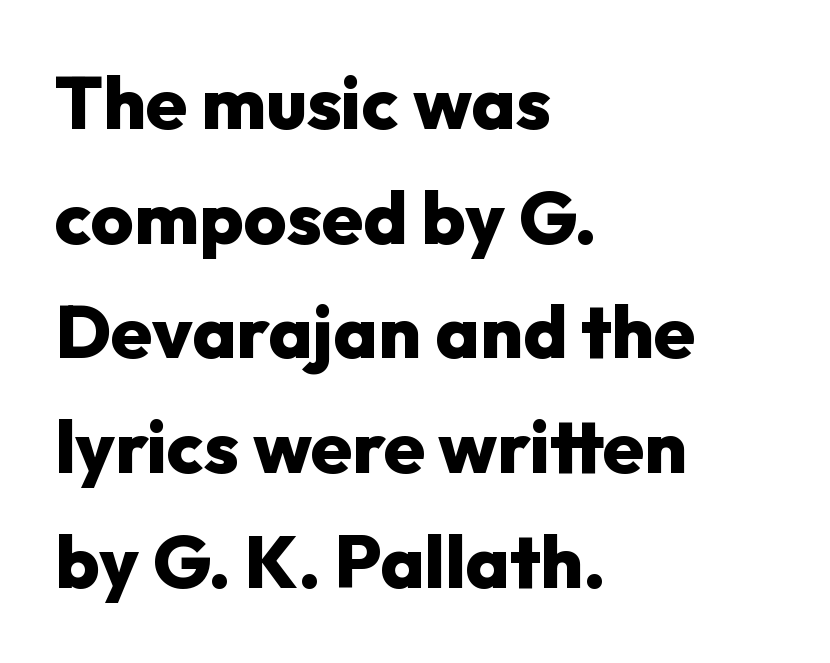
Glance below the letters and you will spot only blank space. One-word summary of the alignment: left. The glyphs in this specimen are sans serif. A normal amount of white space separates one row of letters from the next. A full-strength bold gives these letters their thick strokes. These lines are rendered in a variable-pitch font.
